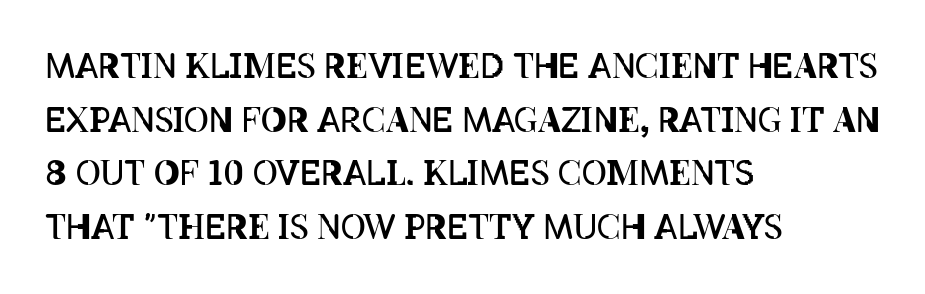
{"italic": "no", "bold": "no", "weight": "regular", "width": "condensed", "stroke_contrast": "low", "x_height": "large", "monospaced": "no", "underline": "no", "align": "left", "line_spacing": "normal", "line_spacing_ratio": 1.58, "letter_spacing": "normal", "letter_spacing_em": 0.0, "glyph_px": 34}
